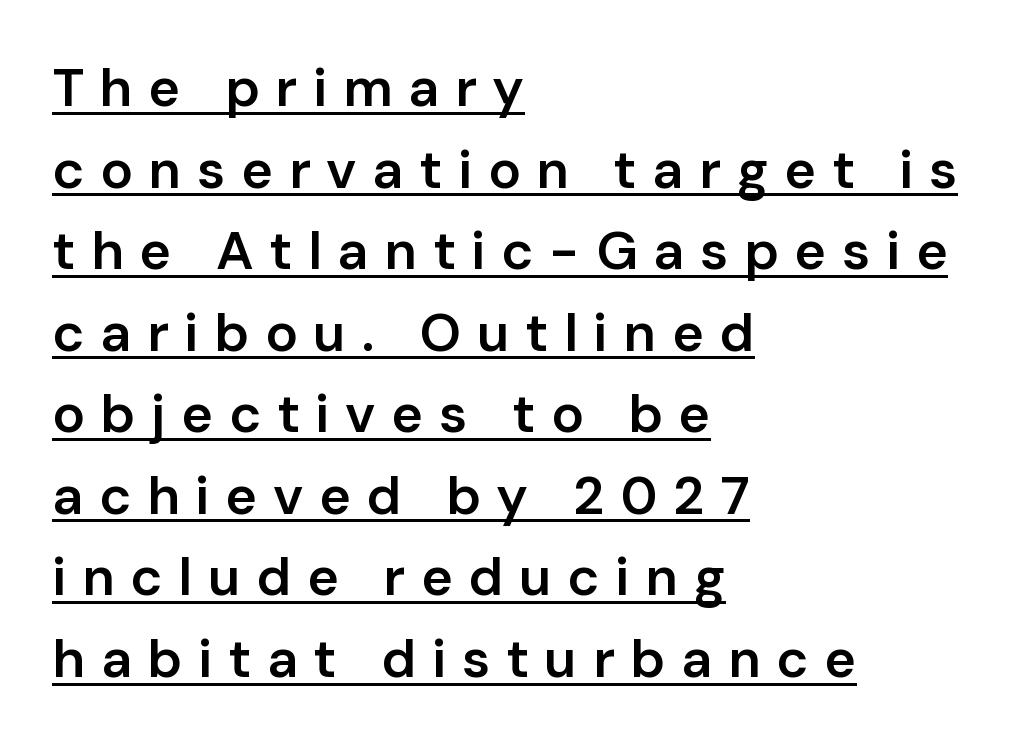
Horizontally, the lines are justified to the leading edge only. In terms of letterspacing, this is a distinctly airy, spread setting. The glyphs have the mass of a demibold cut, below bold. Decoration check: the copy is underlined.
